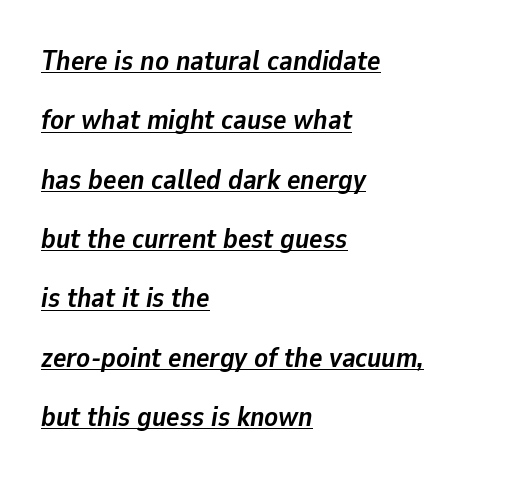
Q: Is the text bold? A: Yes.
Q: Is the text italic (slanted)? A: Yes, it leans right by about 9 degrees.
Q: Is the text underlined? A: Yes.
Q: How is the paragraph aligned? A: Left-aligned.
Q: Is the spacing between letters normal or unusually wide? A: Normal.
Q: Is the spacing between lines tight, normal or loose? A: Loose.
Q: Width (condensed, normal, or wide)? A: Normal.
Q: Stroke contrast? A: Low.
Q: x-height? A: Medium.
Q: Monospaced? A: No.
